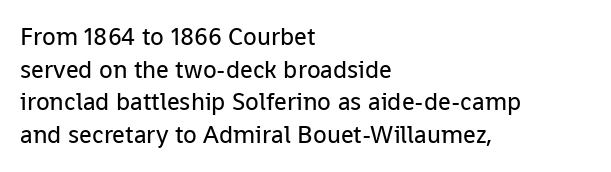
Q: Is the text bold? A: No.
Q: Is the text italic (slanted)? A: No, it is upright.
Q: Is the text underlined? A: No.
Q: How is the paragraph aligned? A: Left-aligned.
Q: Is the spacing between letters normal or unusually wide? A: Normal.
Q: Is the spacing between lines tight, normal or loose? A: Normal.
